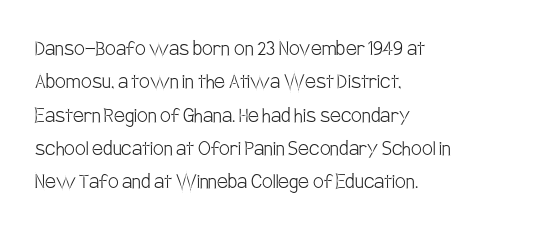
The image shows 24 px text type, upright; set left-aligned, normal line spacing (1.39x), normal letter spacing, not underlined.
